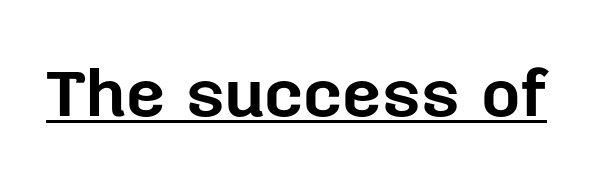
The image shows 68 px bold sans-serif type, upright; set normal letter spacing, underlined; low stroke contrast and a medium x-height.
